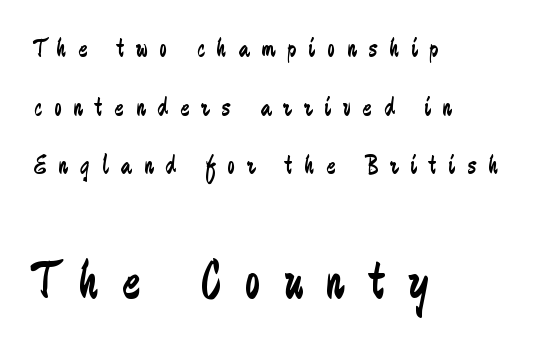
The paragraph shown leans on its left margin. The leading is generous, giving the passage an open texture. The strokes carry an ordinary text weight at most. The rendering uses natural spacing where letterforms have individual widths. The emphasis by scale lands on block number two, below.
